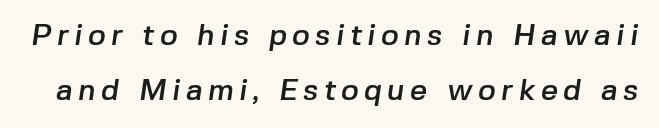
{"serif": "no", "width": "normal", "stroke_contrast": "low", "x_height": "medium", "monospaced": "no", "underline": "no", "line_spacing_ratio": 1.82, "glyph_px": 30}
